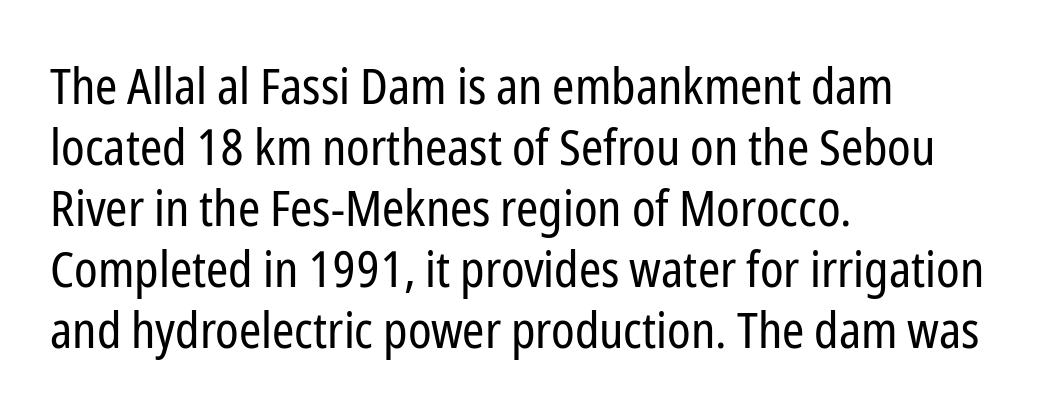
{"serif": "no", "italic": "no", "bold": "no", "weight": "regular", "width": "condensed", "stroke_contrast": "low", "x_height": "medium", "monospaced": "no", "underline": "no", "align": "left", "line_spacing_ratio": 1.22, "letter_spacing": "normal", "letter_spacing_em": 0.0, "glyph_px": 50}
